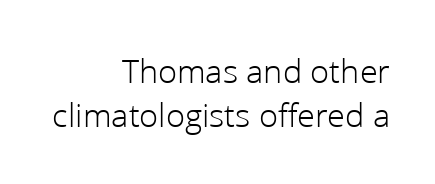
Q: Is the text bold? A: No.
Q: Is the text italic (slanted)? A: No, it is upright.
Q: Is the typeface a serif or a sans-serif typeface? A: Sans-serif.
Q: Is the text underlined? A: No.
Q: How is the paragraph aligned? A: Right-aligned.
Q: Is the spacing between letters normal or unusually wide? A: Normal.
Q: Is the spacing between lines tight, normal or loose? A: Normal.
Q: Width (condensed, normal, or wide)? A: Normal.
Q: Stroke contrast? A: Low.
Q: x-height? A: Medium.
Q: Monospaced? A: No.
